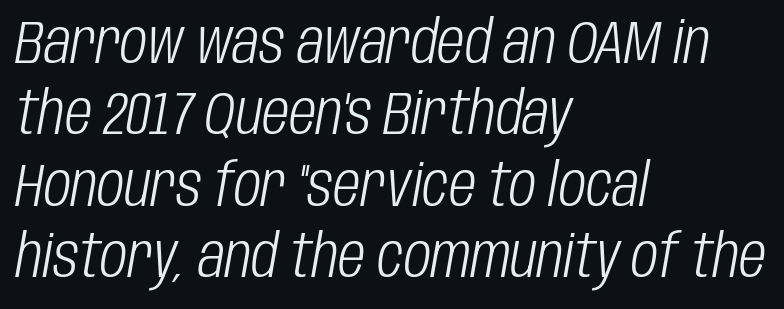
Q: Is the text bold? A: No.
Q: Is the text italic (slanted)? A: Yes, it leans right by about 10 degrees.
Q: Is the text underlined? A: No.
Q: How is the paragraph aligned? A: Left-aligned.
Q: Is the spacing between letters normal or unusually wide? A: Normal.
Q: Width (condensed, normal, or wide)? A: Condensed.
Q: Stroke contrast? A: Low.
Q: x-height? A: Large.
Q: Monospaced? A: No.
